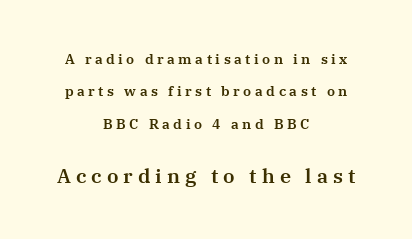
The image shows 20 px text type, upright; set centered, loose line spacing (2.31x), unusually wide letter spacing (+0.25 em), not underlined; the second (bottom) block is 1.43x larger.
